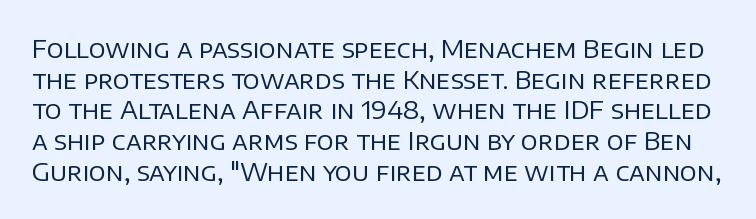
The image shows 25 px text type, upright; set line spacing 1.23x, normal letter spacing, not underlined.
